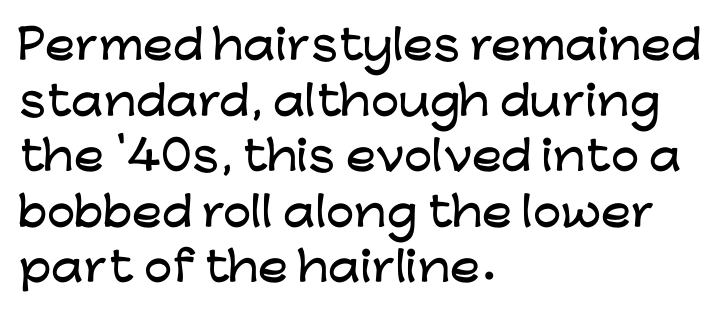
{"serif": "no", "italic": "no", "width": "wide", "stroke_contrast": "low", "x_height": "medium", "monospaced": "no", "underline": "no", "align": "left", "line_spacing": "normal", "line_spacing_ratio": 1.39, "letter_spacing": "normal", "letter_spacing_em": 0.0, "glyph_px": 40}
